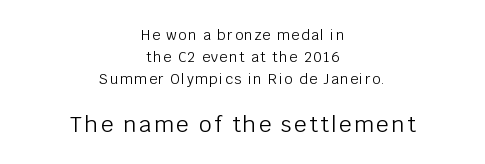
Descenders are the only things crossing below the line. Quick note: not italic, upright. The letterforms sit at book weight or below. The leading is moderate, giving the passage an even texture.
